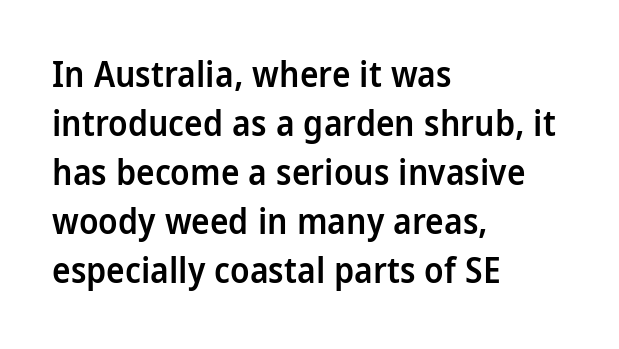
The letters are semibold — heavier than regular but short of a full bold. Notice how the stems are strictly vertical — no italics here. The text was rendered using a sans face with plain stroke endings. Line beginnings align vertically; line endings do not.
